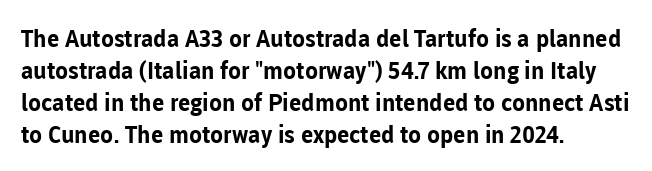
How are the letters spaced? Ordinarily, with no added tracking. Left-aligned paragraph, ragged on the right. The rows are spaced the way most documents space them. The glyphs are unaccompanied by any horizontal stroke below them. Weight check: bold — yes, fully. Ordinary non-slanted type is in use.
